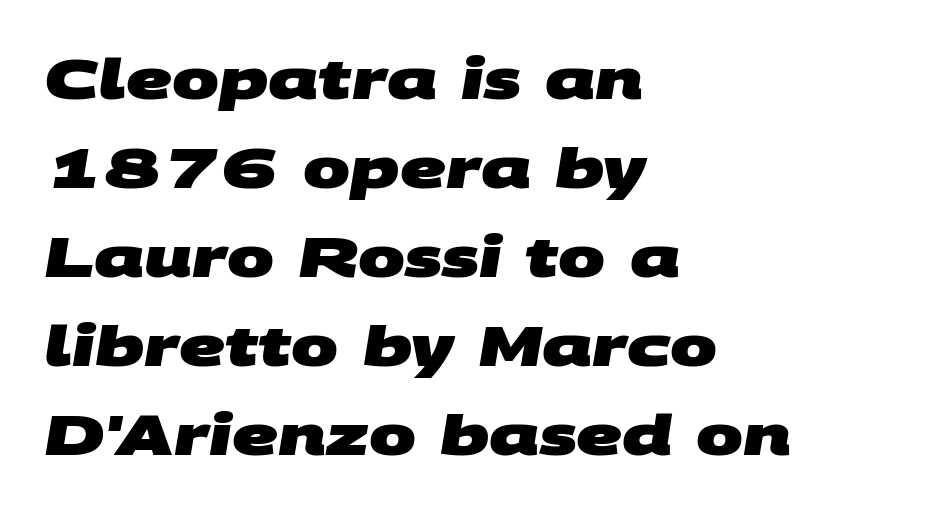
Q: Is the text bold? A: Yes.
Q: Is the typeface a serif or a sans-serif typeface? A: Sans-serif.
Q: Is the text underlined? A: No.
Q: How is the paragraph aligned? A: Left-aligned.
Q: Is the spacing between letters normal or unusually wide? A: Normal.
Q: Is the spacing between lines tight, normal or loose? A: Normal.
Q: Width (condensed, normal, or wide)? A: Wide.
Q: Stroke contrast? A: Medium.
Q: x-height? A: Large.
Q: Monospaced? A: No.
